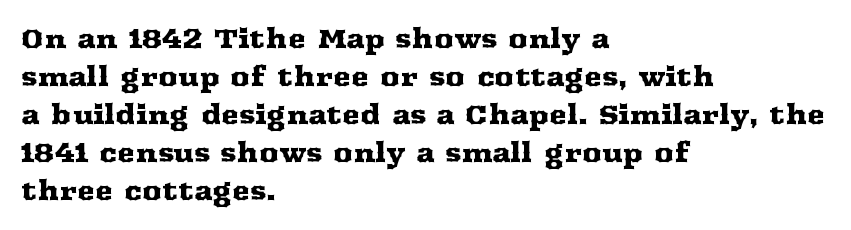
Every stem runs plumb, perpendicular to the baseline. No extra tracking has been applied to these lines. Students, observe: this is what conventionally led text looks like. The rendering anchors every line to the left-hand side. Just letters on the line, the space beneath them empty.
